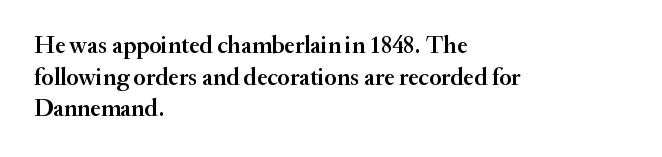
Slightly chunky letters — semibold, I'd say, not full bold. Letter spacing: default. The string is rendered with underlining switched off. Does the leading feel generous? No, just average. These lines are set flush left with a ragged right edge. The letters stand upright; this is a roman face.
